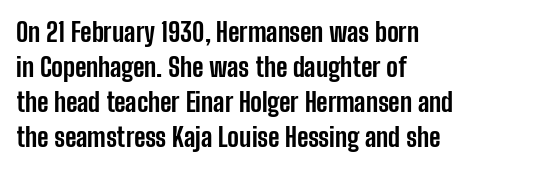
Q: Is the text bold? A: Yes.
Q: Is the text italic (slanted)? A: No, it is upright.
Q: Is the text underlined? A: No.
Q: How is the paragraph aligned? A: Left-aligned.
Q: Is the spacing between letters normal or unusually wide? A: Normal.
Q: Is the spacing between lines tight, normal or loose? A: Normal.
